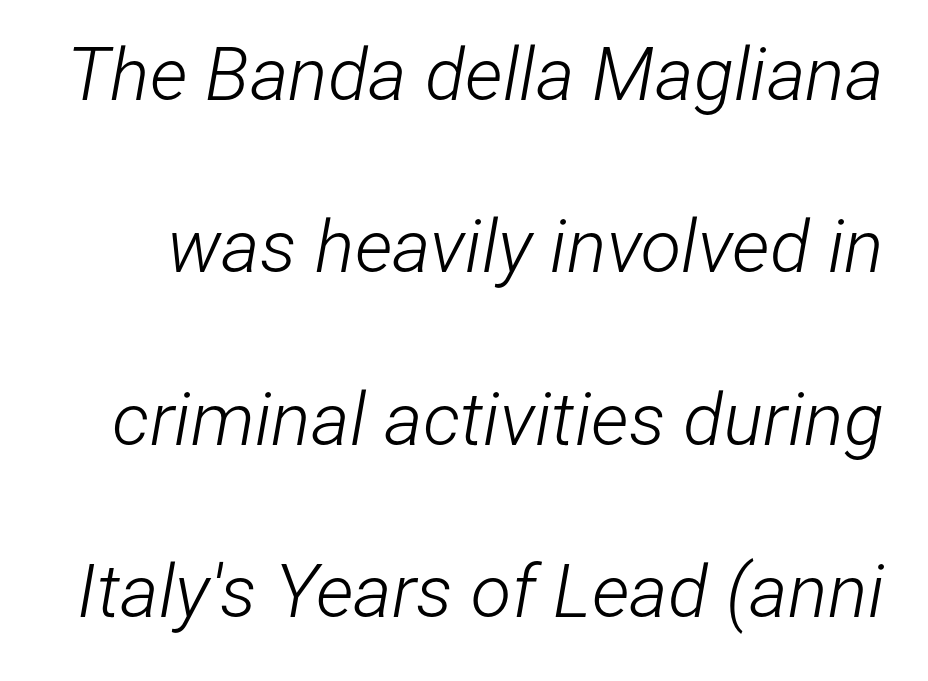
Q: Is the text bold? A: No.
Q: Is the text italic (slanted)? A: Yes, it leans right by about 12 degrees.
Q: Is the text underlined? A: No.
Q: Is the spacing between letters normal or unusually wide? A: Normal.
Q: Is the spacing between lines tight, normal or loose? A: Loose.
Q: Width (condensed, normal, or wide)? A: Condensed.
Q: Stroke contrast? A: Low.
Q: x-height? A: Medium.
Q: Monospaced? A: No.
